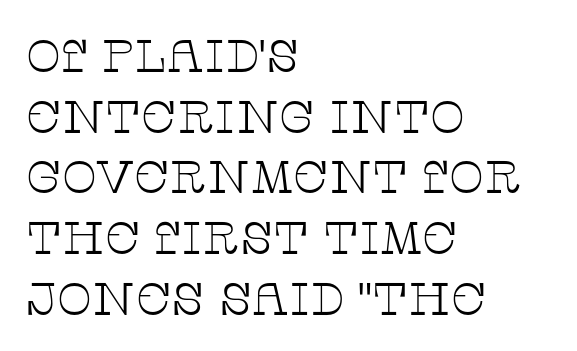
Typeset ragged right — the left edge is the straight one. Glyph-to-glyph distance matches everyday printed text. The baseline area is clear. Look at the bottom of the vertical strokes: they flare into serifs here.
